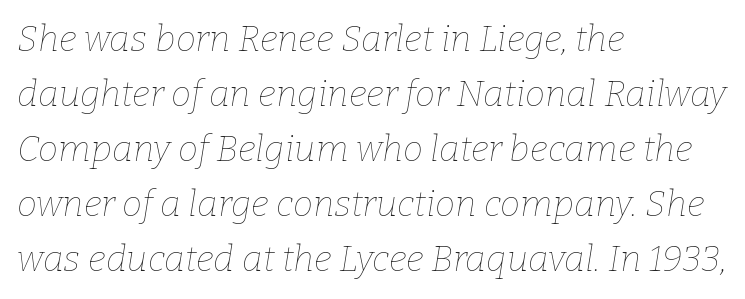
Q: Is the text bold? A: No.
Q: Is the text italic (slanted)? A: Yes, it leans right by about 9 degrees.
Q: Is the text underlined? A: No.
Q: How is the paragraph aligned? A: Left-aligned.
Q: Is the spacing between letters normal or unusually wide? A: Normal.
Q: Is the spacing between lines tight, normal or loose? A: Normal.
Q: Width (condensed, normal, or wide)? A: Normal.
Q: Stroke contrast? A: Low.
Q: x-height? A: Medium.
Q: Monospaced? A: No.
